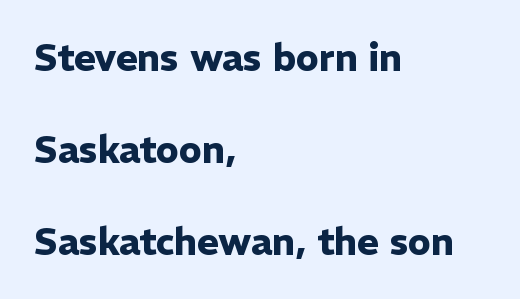
Note the varied advance widths — an 'i' is clearly narrower than an 'm'. The passage shown is typeset with a sans-serif family. Emphasis by weight is at full strength: bold. Which margin do the lines hug? The left one — the right edge is uneven.
